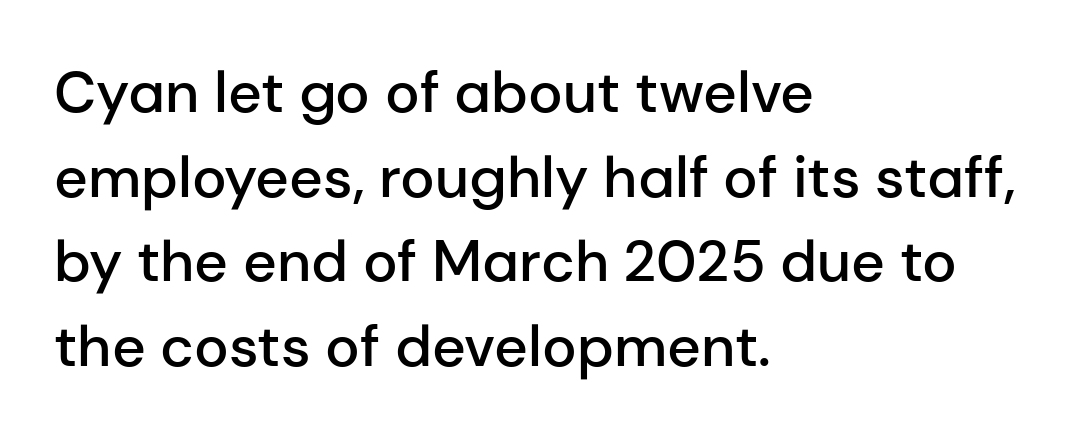
{"serif": "no", "italic": "no", "bold": "semi", "weight": "semibold", "width": "normal", "stroke_contrast": "low", "x_height": "medium", "monospaced": "no", "underline": "no", "align": "left", "line_spacing": "normal", "line_spacing_ratio": 1.46, "letter_spacing": "normal", "letter_spacing_em": 0.0, "glyph_px": 58}
